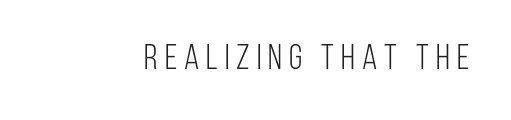
The image shows 35 px light, condensed sans-serif type, upright; set unusually wide letter spacing (+0.2 em), not underlined; low stroke contrast and a large x-height.
